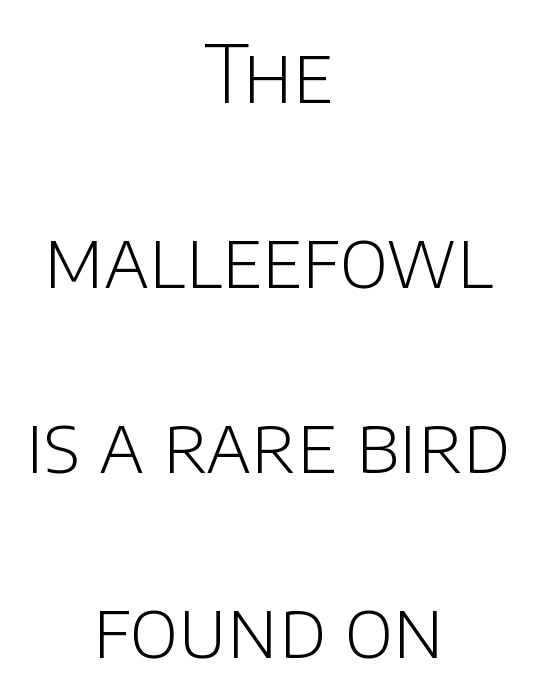
The image shows 79 px light sans-serif type, upright; set centered, loose line spacing (2.34x), normal letter spacing, not underlined; low stroke contrast and a large x-height.
